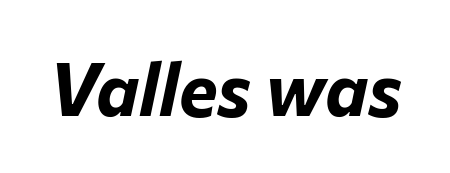
Q: Is the text bold? A: Yes.
Q: Is the text italic (slanted)? A: Yes, it leans right by about 12 degrees.
Q: Is the text underlined? A: No.
Q: Is the spacing between letters normal or unusually wide? A: Normal.
Q: Width (condensed, normal, or wide)? A: Normal.
Q: Stroke contrast? A: Low.
Q: x-height? A: Medium.
Q: Monospaced? A: No.
